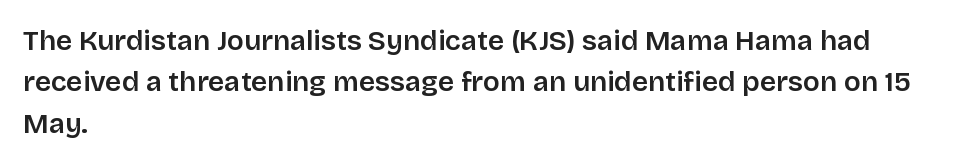
Q: Is the text bold? A: Semi-bold.
Q: Is the text italic (slanted)? A: No, it is upright.
Q: Is the typeface a serif or a sans-serif typeface? A: Sans-serif.
Q: Is the text underlined? A: No.
Q: How is the paragraph aligned? A: Left-aligned.
Q: Is the spacing between letters normal or unusually wide? A: Normal.
Q: Is the spacing between lines tight, normal or loose? A: Normal.
Q: Width (condensed, normal, or wide)? A: Normal.
Q: Stroke contrast? A: Low.
Q: x-height? A: Large.
Q: Monospaced? A: No.
